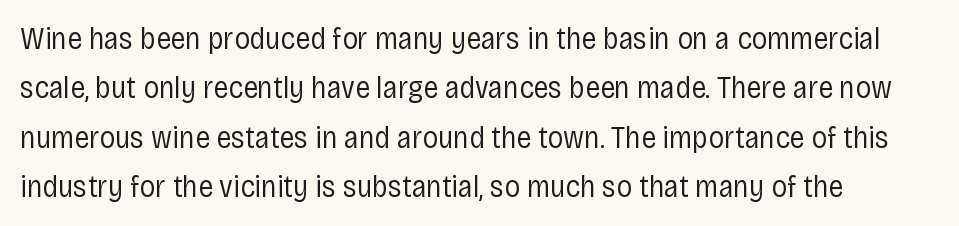
Q: Is the text bold? A: No.
Q: Is the text italic (slanted)? A: No, it is upright.
Q: Is the typeface a serif or a sans-serif typeface? A: Sans-serif.
Q: Is the text underlined? A: No.
Q: How is the paragraph aligned? A: Left-aligned.
Q: Is the spacing between letters normal or unusually wide? A: Normal.
Q: Is the spacing between lines tight, normal or loose? A: Normal.
Q: Width (condensed, normal, or wide)? A: Condensed.
Q: Stroke contrast? A: Low.
Q: x-height? A: Large.
Q: Monospaced? A: No.
